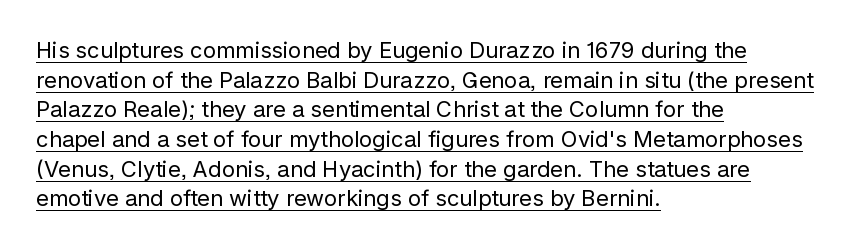
The image shows 22 px text type, upright; set left-aligned, normal line spacing (1.35x), normal letter spacing, underlined.
